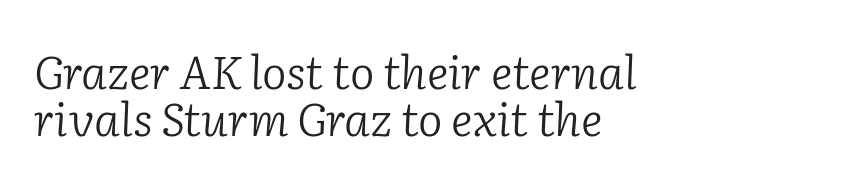
Q: Is the text bold? A: No.
Q: Is the text italic (slanted)? A: Yes, it leans right by about 2 degrees.
Q: Is the typeface a serif or a sans-serif typeface? A: Serif.
Q: Is the text underlined? A: No.
Q: How is the paragraph aligned? A: Left-aligned.
Q: Is the spacing between letters normal or unusually wide? A: Normal.
Q: Is the spacing between lines tight, normal or loose? A: Tight.
Q: Width (condensed, normal, or wide)? A: Normal.
Q: Stroke contrast? A: Low.
Q: x-height? A: Medium.
Q: Monospaced? A: No.
